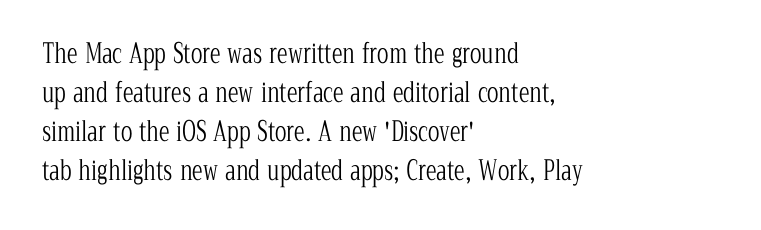
Q: Is the text bold? A: No.
Q: Is the text italic (slanted)? A: No, it is upright.
Q: Is the text underlined? A: No.
Q: How is the paragraph aligned? A: Left-aligned.
Q: Is the spacing between letters normal or unusually wide? A: Normal.
Q: Is the spacing between lines tight, normal or loose? A: Normal.
